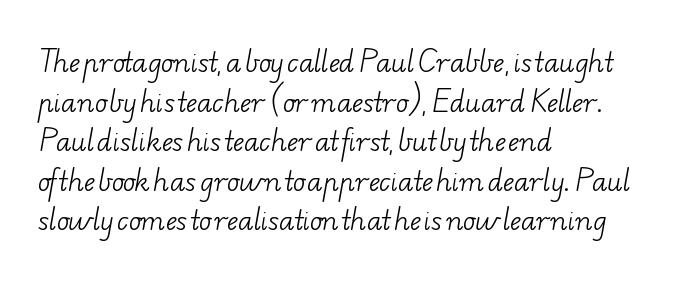
Teacher's note: observe the even left margin — that is flush-left alignment. The glyphs are unaccompanied by any horizontal stroke below them. The line texture is even and compact thanks to regular tracking. Horizontal bands of white between lines are of average thickness. Is this a heavy cut? Hardly; it is regular or lighter.
